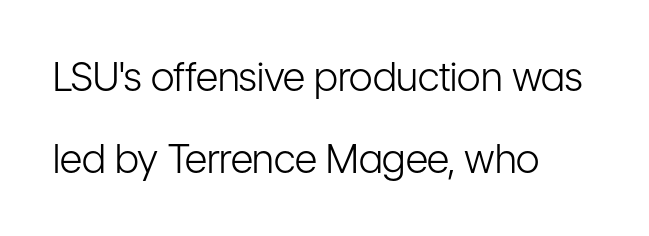
{"serif": "no", "italic": "no", "bold": "no", "weight": "light", "width": "condensed", "stroke_contrast": "low", "x_height": "medium", "monospaced": "no", "underline": "no", "align": "left", "line_spacing": "loose", "line_spacing_ratio": 2.09, "letter_spacing": "normal", "letter_spacing_em": 0.0, "glyph_px": 39}
